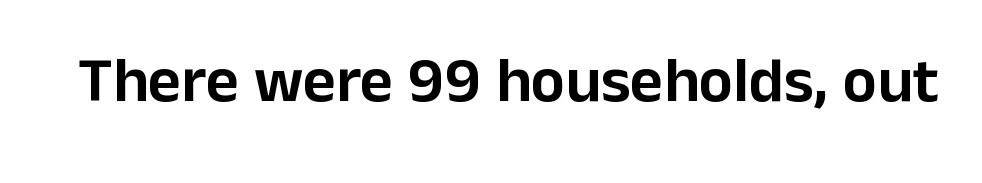
Inter-character spacing is left at the font's built-in metrics. Looks like regular typesetting: each glyph gets only the width it needs. The lettering stays uniformly vertical, giving the passage a roman look. A bare baseline throughout the passage. Observe the absence of serifs on each vertical stroke in this sample.
